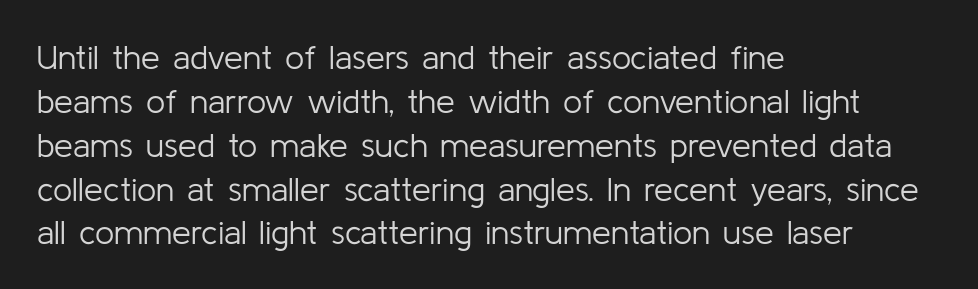
Q: Is the text bold? A: No.
Q: Is the text italic (slanted)? A: No, it is upright.
Q: Is the typeface a serif or a sans-serif typeface? A: Sans-serif.
Q: Is the text underlined? A: No.
Q: How is the paragraph aligned? A: Left-aligned.
Q: Is the spacing between letters normal or unusually wide? A: Normal.
Q: Is the spacing between lines tight, normal or loose? A: Normal.
Q: Width (condensed, normal, or wide)? A: Normal.
Q: Stroke contrast? A: Low.
Q: x-height? A: Medium.
Q: Monospaced? A: No.
